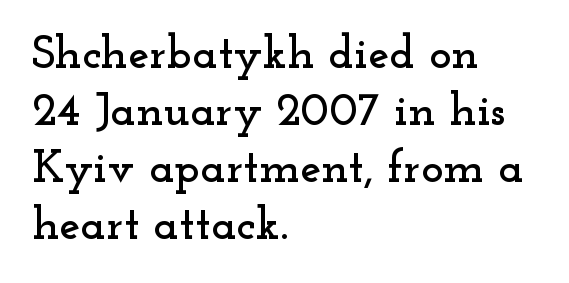
Q: Is the text italic (slanted)? A: No, it is upright.
Q: Is the typeface a serif or a sans-serif typeface? A: Serif.
Q: Is the text underlined? A: No.
Q: How is the paragraph aligned? A: Left-aligned.
Q: Is the spacing between letters normal or unusually wide? A: Normal.
Q: Width (condensed, normal, or wide)? A: Wide.
Q: Stroke contrast? A: Low.
Q: x-height? A: Small.
Q: Monospaced? A: No.
